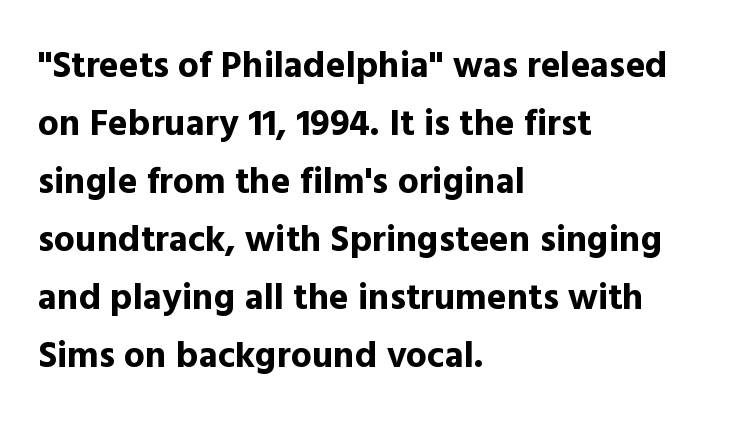
The block of text has a typical density, with ordinary space between rows. Visually the block forms a straight wall on the left and a jagged coastline on the right. Here the glyphs are tracked normally, forming tight word shapes. Set as a true bold cut, around the 700 mark. Quick note: underline off.
